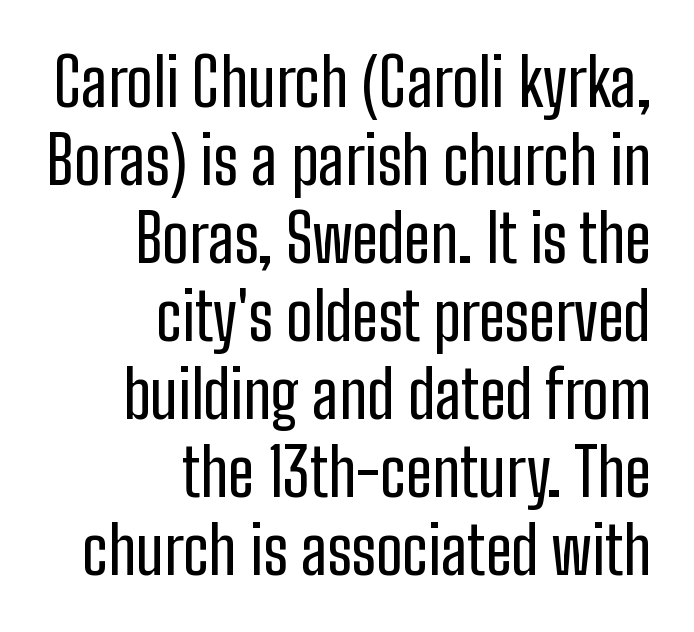
Q: Is the text italic (slanted)? A: No, it is upright.
Q: Is the typeface a serif or a sans-serif typeface? A: Sans-serif.
Q: Is the text underlined? A: No.
Q: How is the paragraph aligned? A: Right-aligned.
Q: Is the spacing between letters normal or unusually wide? A: Normal.
Q: Width (condensed, normal, or wide)? A: Condensed.
Q: Stroke contrast? A: Low.
Q: x-height? A: Medium.
Q: Monospaced? A: No.
